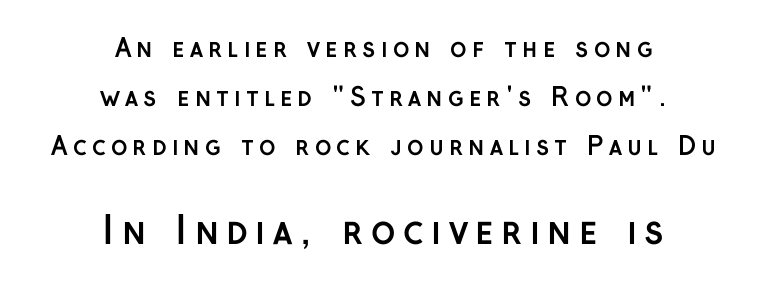
Type style note: lacks serifs. If you squint, the bottom block still reads clearly — it's the larger of the two. Every character sits straight up, as roman type does. What stands out about the letter spacing? Its width — letters are far apart. Both edges are ragged and mirror each other, which tells us the setting is centered.
